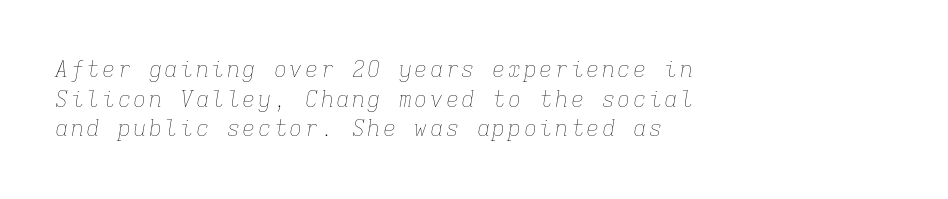
The image shows 22 px text type, italic (leaning right); set left-aligned, normal line spacing (1.35x), not underlined.
